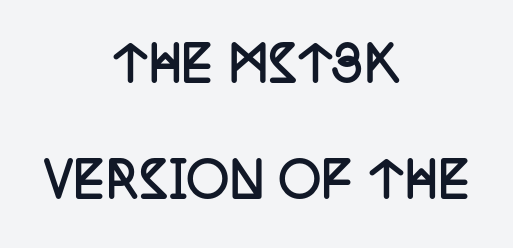
The image shows 47 px semibold, condensed serif type, upright; set centered, loose line spacing (2.46x), normal letter spacing, not underlined; low stroke contrast and a large x-height.
